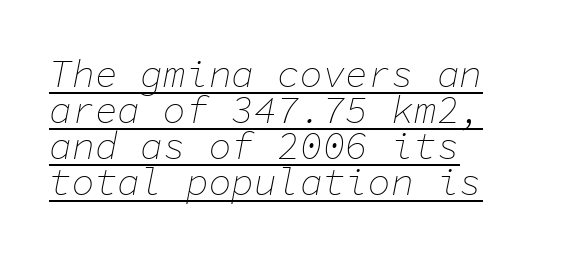
The image shows 38 px thin type, italic (leaning right), monospaced; set left-aligned, tight line spacing (0.95x), normal letter spacing, underlined; low stroke contrast and a medium x-height.
